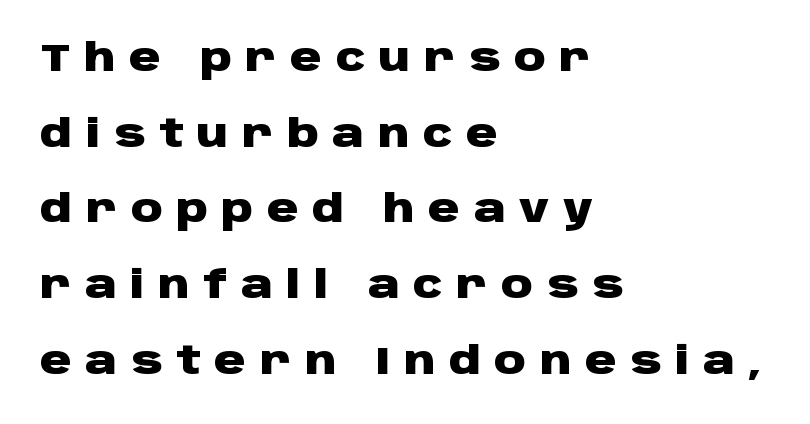
{"serif": "no", "italic": "no", "bold": "yes", "weight": "heavy", "width": "wide", "stroke_contrast": "low", "x_height": "large", "monospaced": "no", "underline": "no", "align": "left", "line_spacing": "loose", "line_spacing_ratio": 1.94, "letter_spacing": "wide", "letter_spacing_em": 0.35, "glyph_px": 39}
